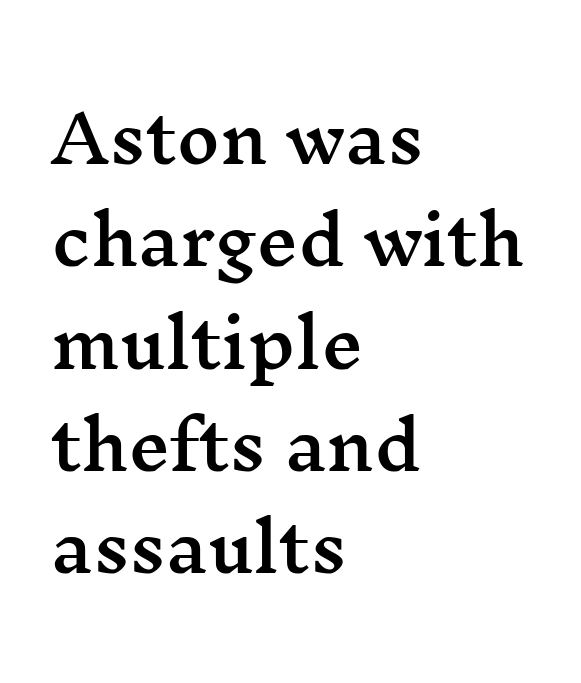
{"serif": "yes", "italic": "no", "width": "wide", "stroke_contrast": "medium", "x_height": "medium", "monospaced": "no", "underline": "no", "align": "left", "line_spacing": "normal", "line_spacing_ratio": 1.55, "letter_spacing": "normal", "letter_spacing_em": 0.0, "glyph_px": 66}
